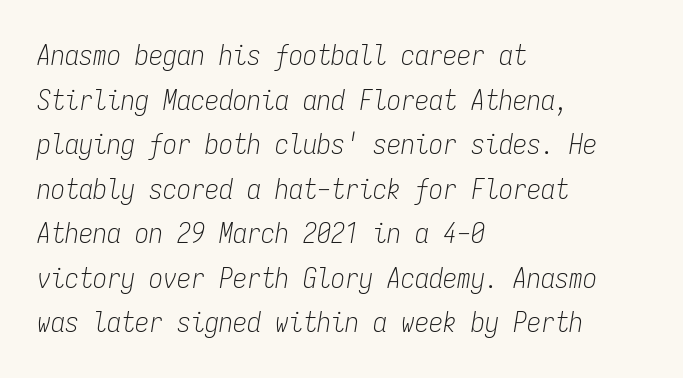
An italicized treatment has been applied to the whole sample. The gap between lines stays unmarked. Where is the straight margin? On the left. Heft: none added — not bold. The rendering uses typewriter-style spacing with identical character cells.
